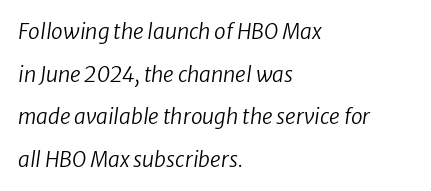
The image shows 21 px text type, italic (leaning right); set left-aligned, loose line spacing (2.03x), normal letter spacing, not underlined.
